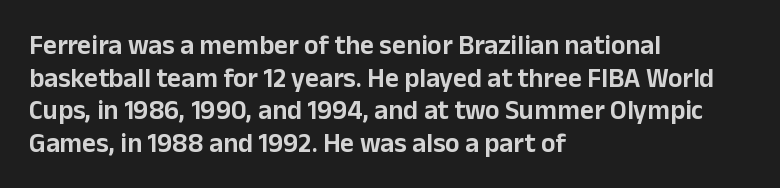
Words float on clear page, feet unadorned. Words appear dense and cohesive because spacing is normal. The lettering holds an erect, upright posture throughout. If you drew a ruler down the left edge, every line would touch it.
